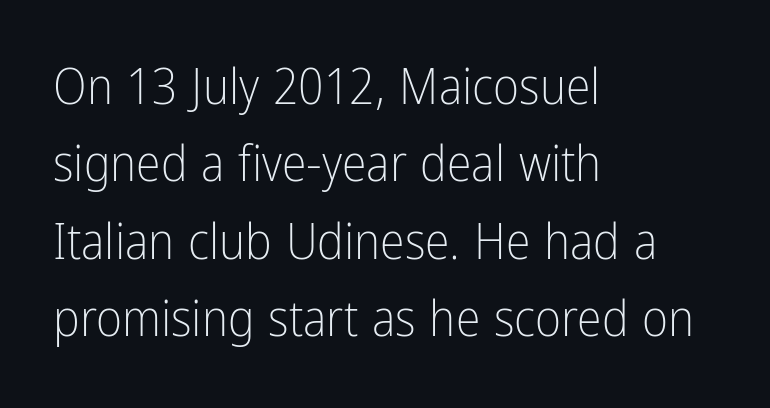
The letters advance in unequal steps, a hallmark of proportional type. Every stem runs plumb, perpendicular to the baseline. Each stroke keeps to a modest, everyday thickness or less. Type without underlining.
